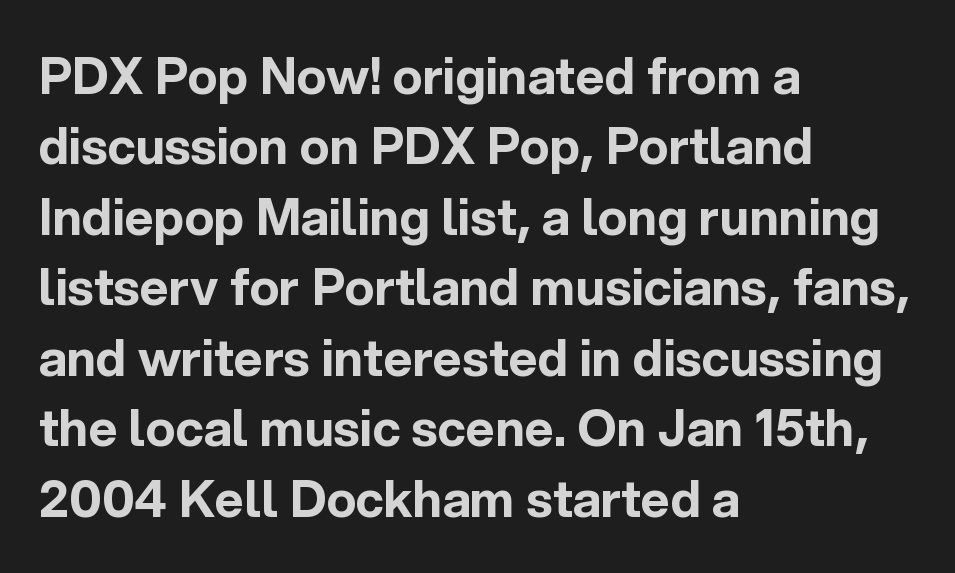
Each word holds together tightly as a unit, with standard inter-letter gaps. These words are printed bold, with thick strokes throughout. The letters carry no serifs — their stems end cleanly without finishing strokes. Think of a printed novel: that variable character pitch is what you see here. The passage shown is not underscored anywhere. The paragraph shown leans on its left margin.
